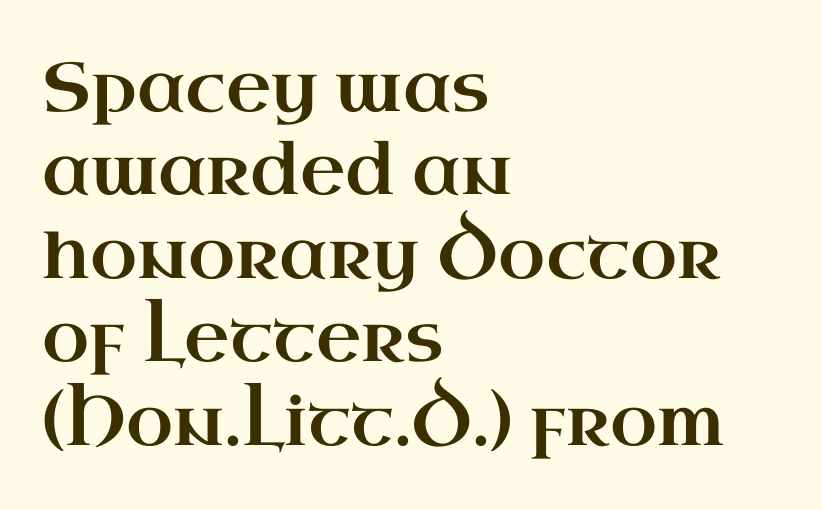
Q: Is the text italic (slanted)? A: No, it is upright.
Q: Is the typeface a serif or a sans-serif typeface? A: Serif.
Q: Is the text underlined? A: No.
Q: How is the paragraph aligned? A: Left-aligned.
Q: Is the spacing between letters normal or unusually wide? A: Normal.
Q: Width (condensed, normal, or wide)? A: Wide.
Q: Stroke contrast? A: High.
Q: x-height? A: Small.
Q: Monospaced? A: No.
